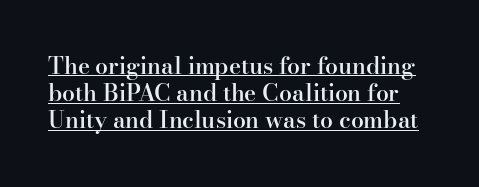
Q: Is the text bold? A: Semi-bold.
Q: Is the text italic (slanted)? A: No, it is upright.
Q: Is the text underlined? A: Yes.
Q: Is the spacing between letters normal or unusually wide? A: Normal.
